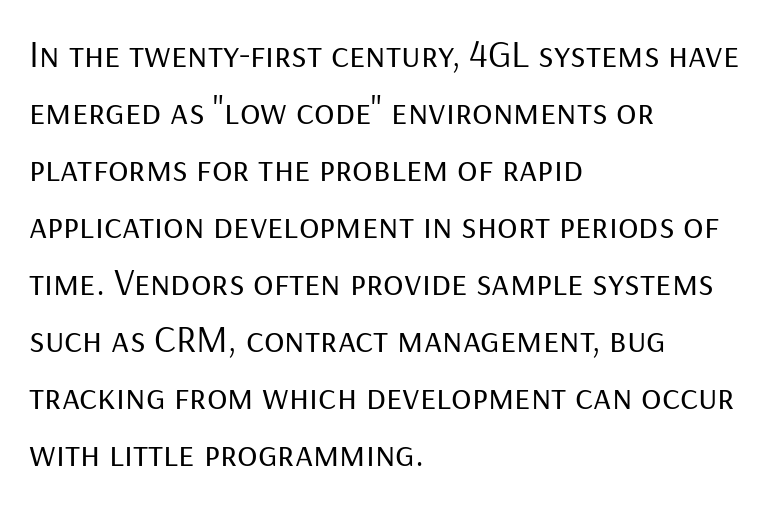
What stands out about the letter spacing? Nothing — it is the standard amount. The passage shown is not bold in any degree. This sample has the flowing, uneven cadence of proportional lettering. The font family rendered here belongs to the sans-serif group. Italic? Not at all — the glyphs are vertical.
